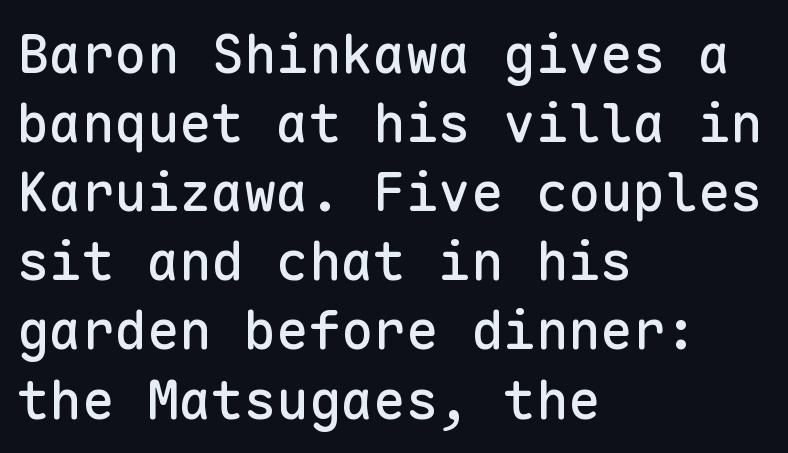
The image shows 54 px sans-serif type, upright, monospaced; set left-aligned, normal line spacing (1.28x), normal letter spacing, not underlined; low stroke contrast and a medium x-height.
